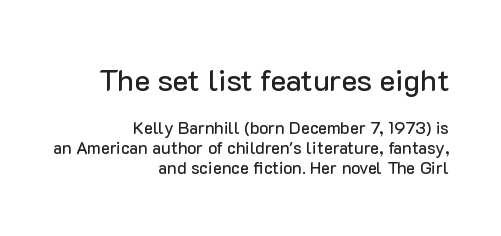
The image shows 30 px sans-serif type, upright; set right-aligned, line spacing 1.19x, normal letter spacing, not underlined; the first (top) block is 1.76x larger; low stroke contrast and a medium x-height.
